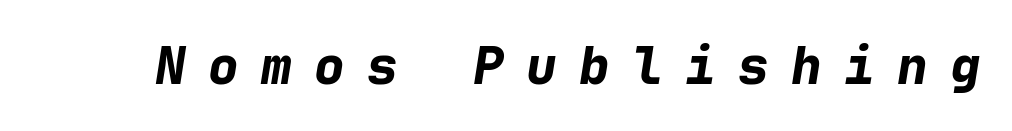
{"italic": "yes", "lean": "right", "slant_degrees": 9, "bold": "yes", "weight": "bold", "width": "normal", "stroke_contrast": "low", "x_height": "medium", "monospaced": "yes", "underline": "no", "letter_spacing": "wide", "letter_spacing_em": 0.44, "glyph_px": 51}
